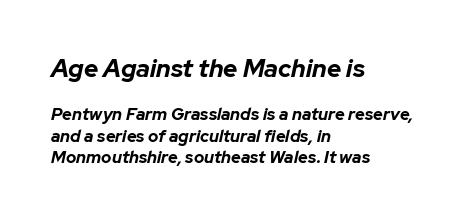
{"italic": "yes", "lean": "right", "slant_degrees": 12, "bold": "yes", "underline": "no", "align": "left", "line_spacing": "normal", "line_spacing_ratio": 1.26, "letter_spacing": "normal", "letter_spacing_em": 0.0, "larger_block": "first", "size_ratio": 1.47, "glyph_px": 25}
